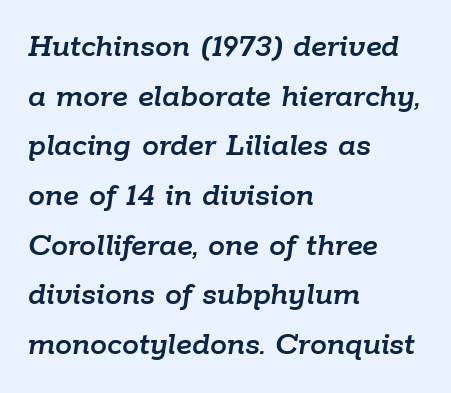
Q: Is the text italic (slanted)? A: Yes, it leans right by about 9 degrees.
Q: Is the text underlined? A: No.
Q: How is the paragraph aligned? A: Left-aligned.
Q: Is the spacing between letters normal or unusually wide? A: Normal.
Q: Is the spacing between lines tight, normal or loose? A: Normal.
Q: Width (condensed, normal, or wide)? A: Normal.
Q: Stroke contrast? A: Low.
Q: x-height? A: Medium.
Q: Monospaced? A: No.
